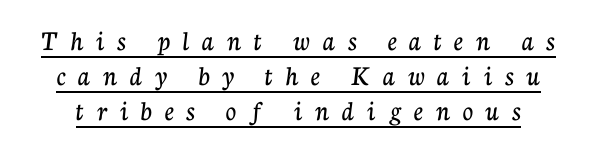
Q: Is the text italic (slanted)? A: Yes.
Q: Is the typeface a serif or a sans-serif typeface? A: Serif.
Q: Is the text underlined? A: Yes.
Q: Is the spacing between letters normal or unusually wide? A: Unusually wide.
Q: Width (condensed, normal, or wide)? A: Normal.
Q: Stroke contrast? A: Low.
Q: x-height? A: Medium.
Q: Monospaced? A: No.
